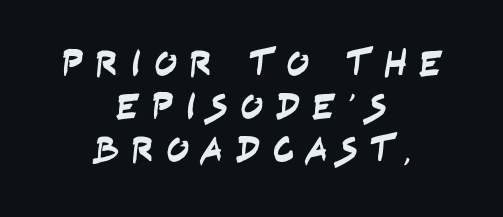
Q: Is the typeface a serif or a sans-serif typeface? A: Sans-serif.
Q: Is the text underlined? A: No.
Q: How is the paragraph aligned? A: Centered.
Q: Is the spacing between letters normal or unusually wide? A: Unusually wide.
Q: Is the spacing between lines tight, normal or loose? A: Tight.
Q: Width (condensed, normal, or wide)? A: Condensed.
Q: Stroke contrast? A: Low.
Q: x-height? A: Large.
Q: Monospaced? A: No.
